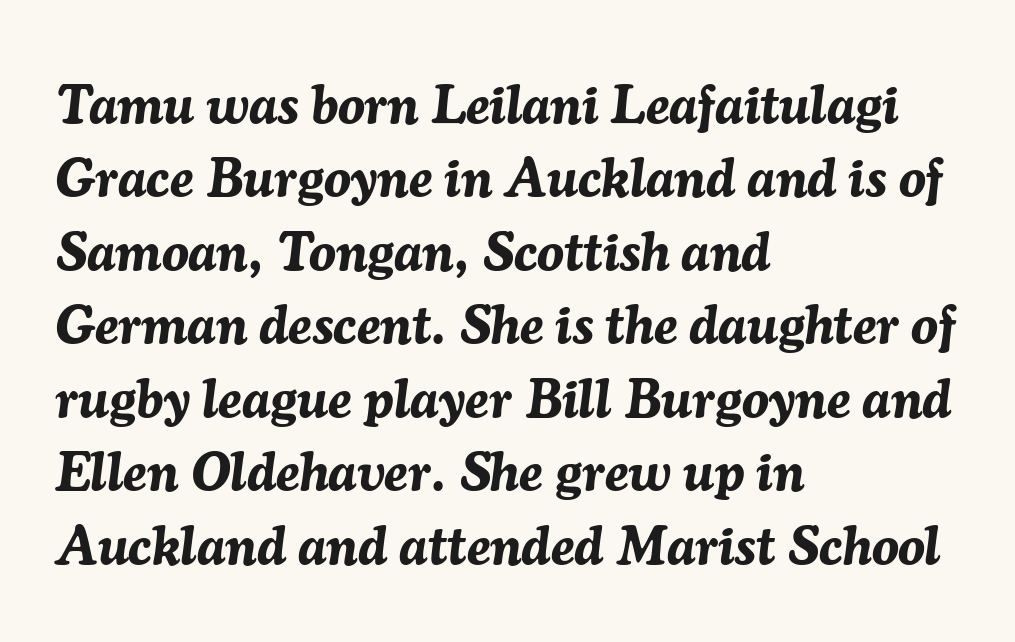
The image shows 54 px bold type, italic (leaning right); set left-aligned, normal line spacing (1.36x), normal letter spacing, not underlined; medium stroke contrast and a medium x-height.
